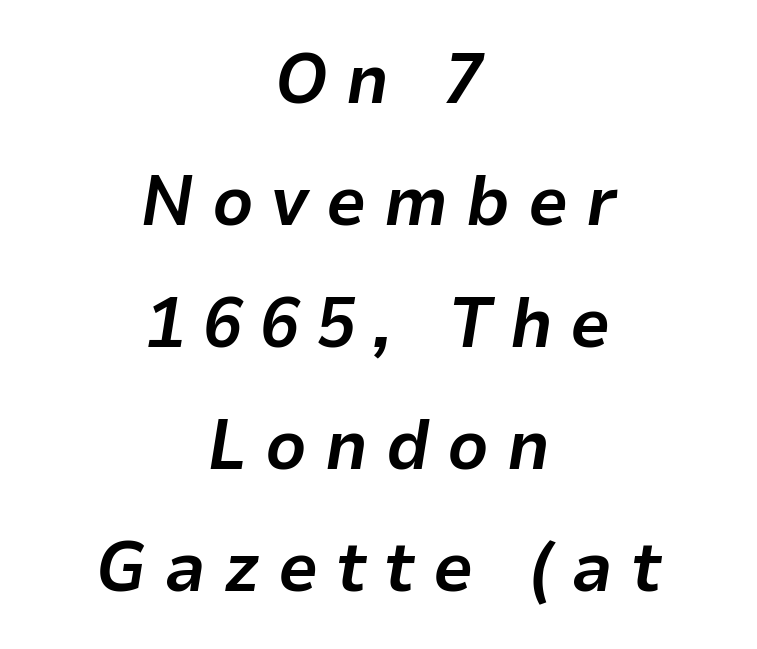
Q: Is the text bold? A: Yes.
Q: Is the text italic (slanted)? A: Yes, it leans right by about 9 degrees.
Q: Is the text underlined? A: No.
Q: How is the paragraph aligned? A: Centered.
Q: Is the spacing between letters normal or unusually wide? A: Unusually wide.
Q: Width (condensed, normal, or wide)? A: Normal.
Q: Stroke contrast? A: Low.
Q: x-height? A: Medium.
Q: Monospaced? A: No.
